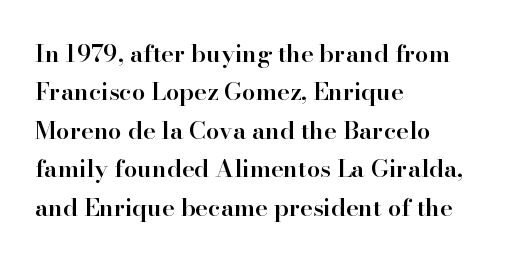
{"italic": "no", "bold": "semi", "underline": "no", "align": "left", "line_spacing": "normal", "line_spacing_ratio": 1.6, "letter_spacing": "normal", "letter_spacing_em": 0.0, "glyph_px": 24}
